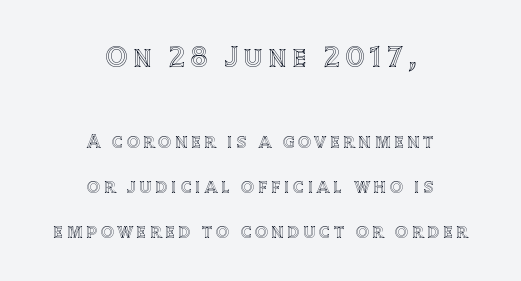
{"italic": "no", "width": "normal", "x_height": "large", "monospaced": "no", "underline": "no", "align": "center", "line_spacing": "loose", "line_spacing_ratio": 2.24, "larger_block": "first", "size_ratio": 1.5, "glyph_px": 30}
